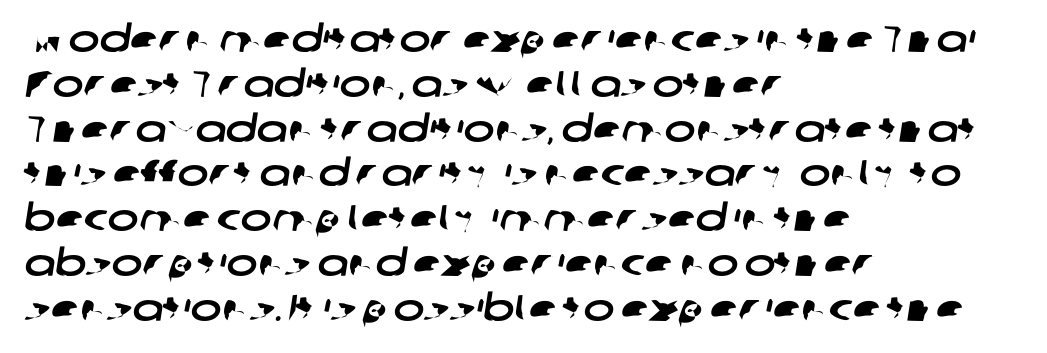
{"serif": "no", "width": "wide", "stroke_contrast": "low", "x_height": "medium", "monospaced": "no", "underline": "no", "align": "left", "line_spacing_ratio": 1.21, "letter_spacing": "normal", "letter_spacing_em": 0.0, "glyph_px": 37}
